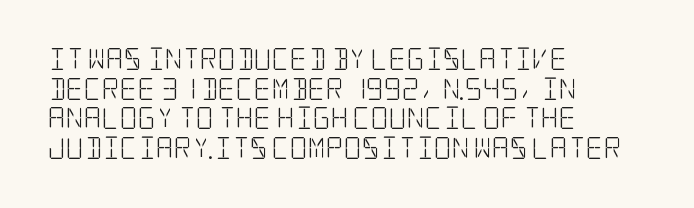
Unmarked baselines from the first word to the last. The designer left line spacing at the default. The rendering anchors every line to the left-hand side. The gaps between neighbouring characters are ordinary and unremarkable. The type sits square on the baseline with zero lean.
